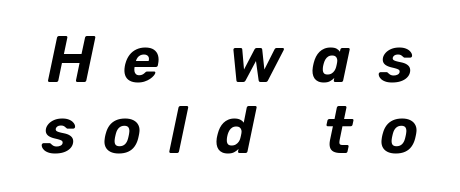
{"italic": "yes", "lean": "right", "slant_degrees": 12, "width": "normal", "stroke_contrast": "low", "x_height": "medium", "monospaced": "no", "underline": "no", "line_spacing": "tight", "line_spacing_ratio": 1.1, "letter_spacing": "wide", "letter_spacing_em": 0.42, "glyph_px": 65}
